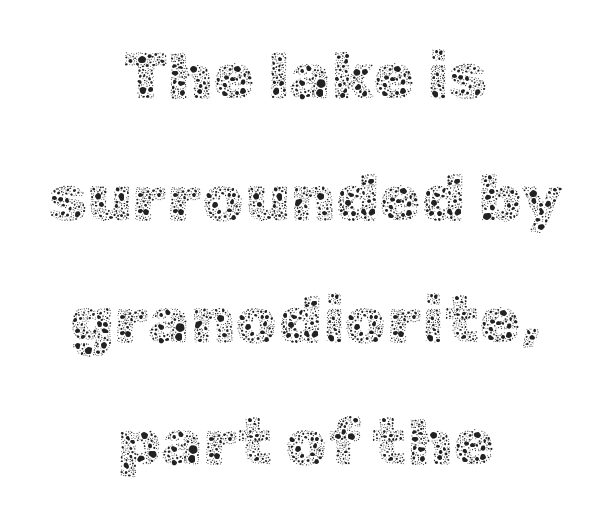
{"italic": "no", "bold": "no", "weight": "thin", "width": "normal", "x_height": "medium", "monospaced": "no", "underline": "no", "align": "center", "line_spacing_ratio": 1.82, "letter_spacing": "normal", "letter_spacing_em": 0.0, "glyph_px": 67}
